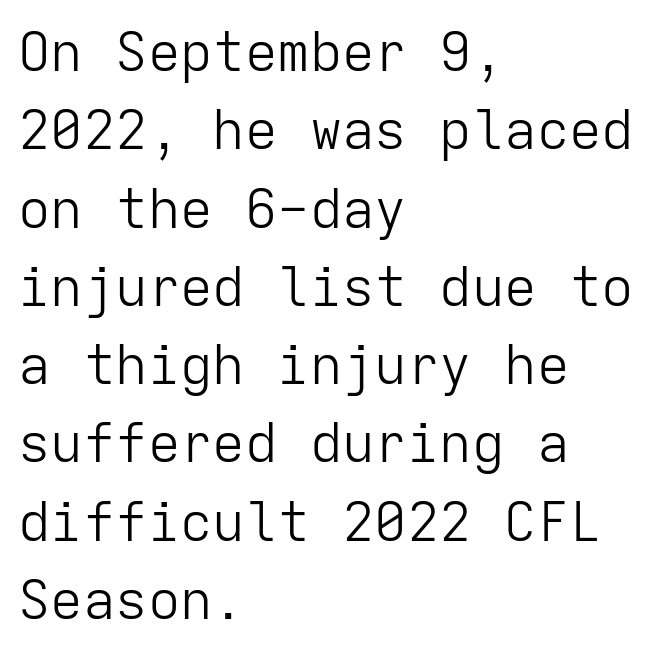
Q: Is the text bold? A: No.
Q: Is the text italic (slanted)? A: No, it is upright.
Q: Is the typeface a serif or a sans-serif typeface? A: Sans-serif.
Q: Is the text underlined? A: No.
Q: How is the paragraph aligned? A: Left-aligned.
Q: Is the spacing between letters normal or unusually wide? A: Normal.
Q: Is the spacing between lines tight, normal or loose? A: Normal.
Q: Width (condensed, normal, or wide)? A: Normal.
Q: Stroke contrast? A: Low.
Q: x-height? A: Medium.
Q: Monospaced? A: Yes.
